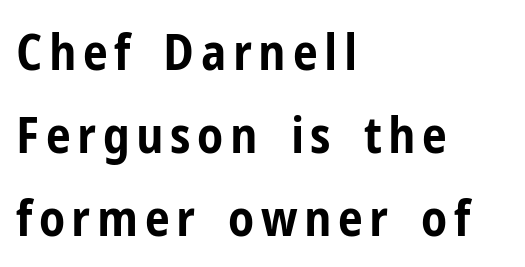
Q: Is the text bold? A: Yes.
Q: Is the text italic (slanted)? A: No, it is upright.
Q: Is the typeface a serif or a sans-serif typeface? A: Sans-serif.
Q: Is the text underlined? A: No.
Q: How is the paragraph aligned? A: Left-aligned.
Q: Is the spacing between lines tight, normal or loose? A: Normal.
Q: Width (condensed, normal, or wide)? A: Condensed.
Q: Stroke contrast? A: Low.
Q: x-height? A: Medium.
Q: Monospaced? A: No.
